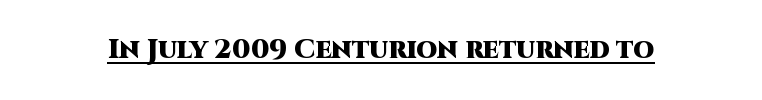
{"italic": "no", "bold": "yes", "underline": "yes", "letter_spacing": "normal", "letter_spacing_em": 0.0, "glyph_px": 27}
